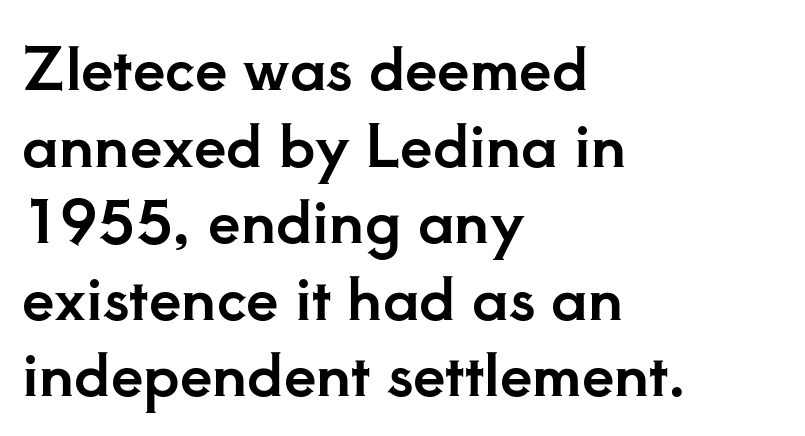
{"serif": "yes", "italic": "no", "width": "normal", "stroke_contrast": "low", "x_height": "small", "monospaced": "no", "underline": "no", "align": "left", "line_spacing": "normal", "line_spacing_ratio": 1.32, "letter_spacing": "normal", "letter_spacing_em": 0.0, "glyph_px": 58}
